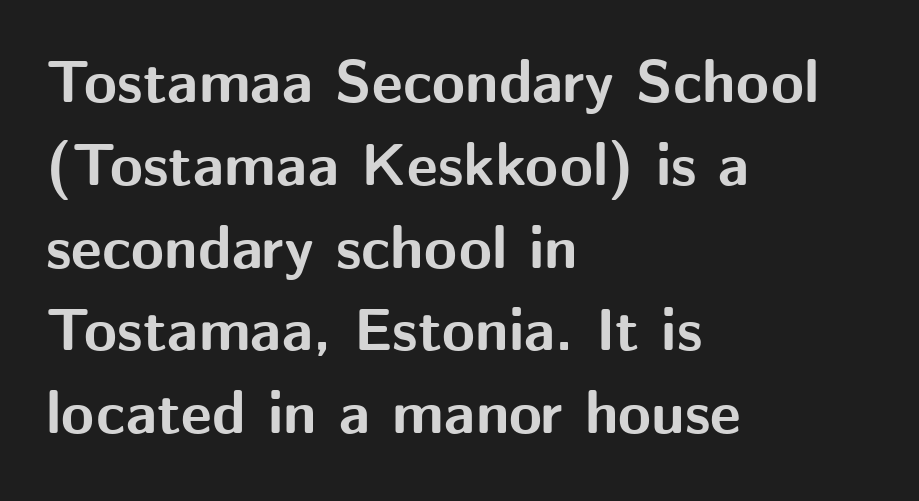
{"serif": "no", "italic": "no", "bold": "yes", "weight": "bold", "width": "normal", "stroke_contrast": "medium", "x_height": "medium", "monospaced": "no", "underline": "no", "align": "left", "line_spacing": "normal", "line_spacing_ratio": 1.38, "letter_spacing": "normal", "letter_spacing_em": 0.0, "glyph_px": 60}
